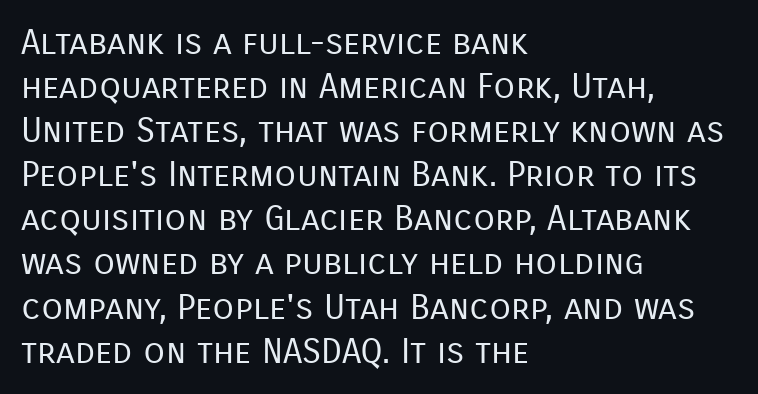
Typographically, this falls in the sans-serif category. No extra tracking has been applied to these lines. Vertically, the passage feels balanced, rows spaced as you'd expect. Reading down the block, your eye returns to a fixed left position each line.
